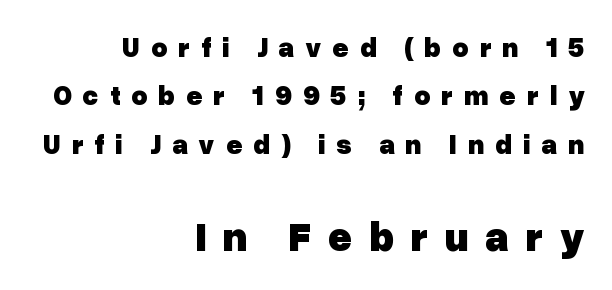
Q: Is the text bold? A: Yes.
Q: Is the text italic (slanted)? A: No, it is upright.
Q: Is the typeface a serif or a sans-serif typeface? A: Sans-serif.
Q: Is the text underlined? A: No.
Q: How is the paragraph aligned? A: Right-aligned.
Q: Is the spacing between letters normal or unusually wide? A: Unusually wide.
Q: Which block of text is set in a larger size, the first (top) or the second (bottom)? A: The second (bottom) one.
Q: Width (condensed, normal, or wide)? A: Normal.
Q: Stroke contrast? A: Low.
Q: x-height? A: Medium.
Q: Monospaced? A: No.
